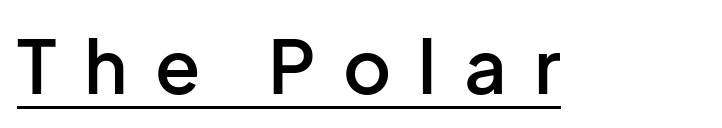
Q: Is the text bold? A: Semi-bold.
Q: Is the text italic (slanted)? A: No, it is upright.
Q: Is the typeface a serif or a sans-serif typeface? A: Sans-serif.
Q: Is the text underlined? A: Yes.
Q: Is the spacing between letters normal or unusually wide? A: Unusually wide.
Q: Width (condensed, normal, or wide)? A: Normal.
Q: Stroke contrast? A: Low.
Q: x-height? A: Medium.
Q: Monospaced? A: No.
